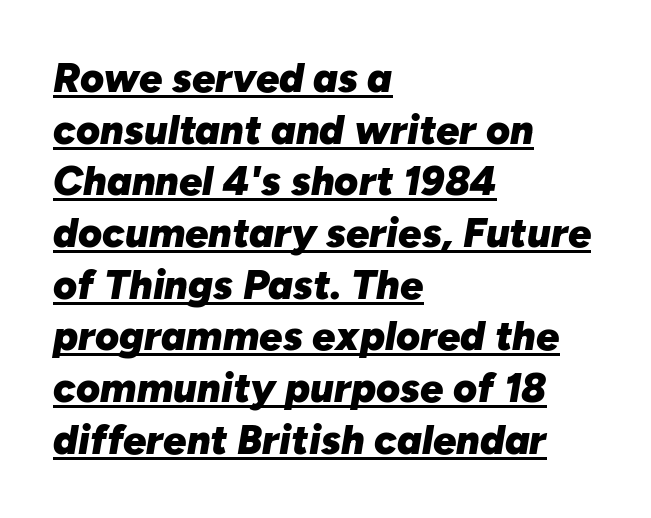
This rendering leaves character spacing at its baseline value. One-word summary of the alignment: left. The face used here appears with an underline applied. Characters are canted at an angle relative to the baseline's perpendicular. Vertically, the passage feels balanced, rows spaced as you'd expect.
